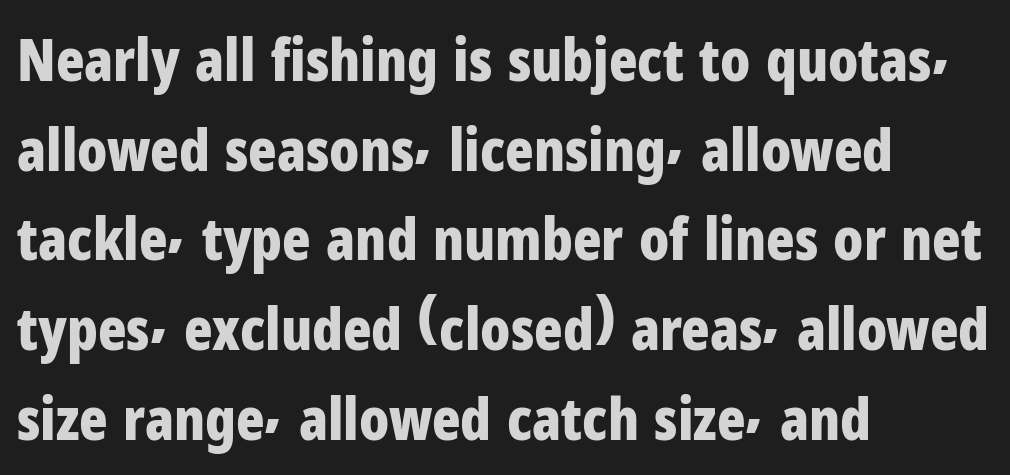
The image shows 59 px bold, condensed sans-serif type, upright; set left-aligned, normal line spacing (1.52x), normal letter spacing, not underlined; low stroke contrast and a medium x-height.
